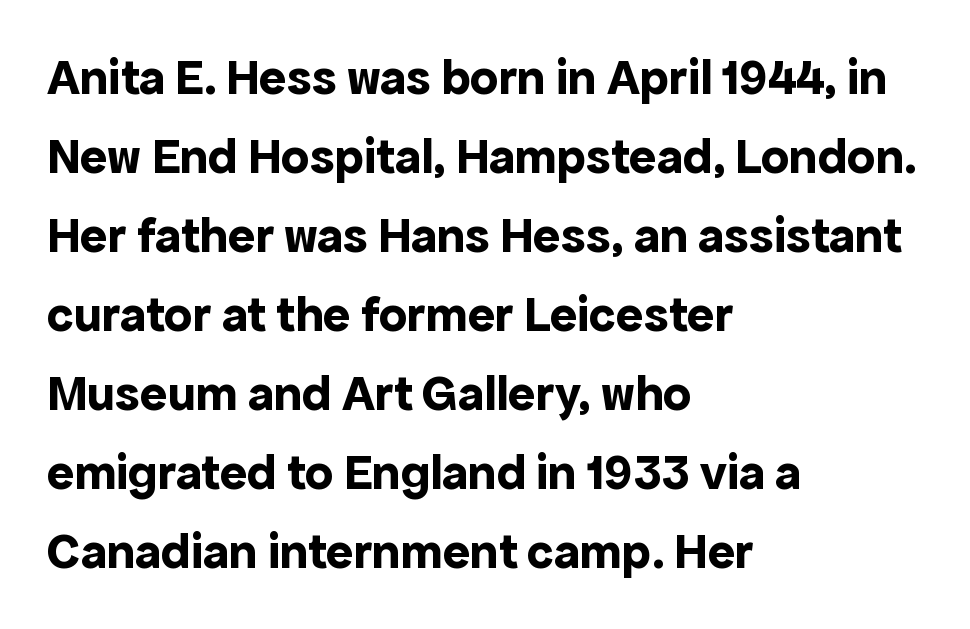
The image shows 51 px bold sans-serif type, upright; set left-aligned, normal line spacing (1.55x), normal letter spacing, not underlined; a medium x-height.
